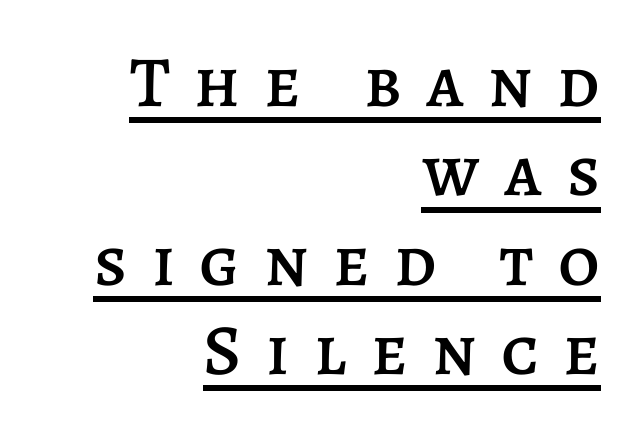
{"italic": "no", "width": "normal", "stroke_contrast": "low", "x_height": "large", "monospaced": "no", "underline": "yes", "align": "right", "line_spacing_ratio": 1.24, "letter_spacing": "wide", "letter_spacing_em": 0.34, "glyph_px": 72}
